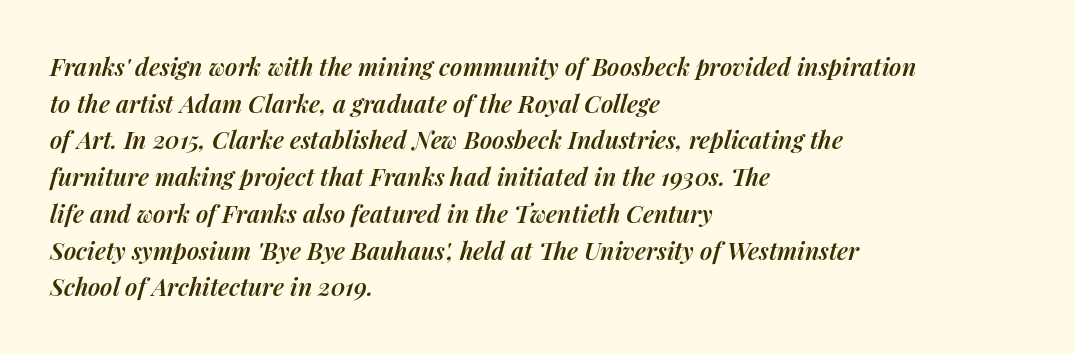
{"italic": "yes", "lean": "right", "slant_degrees": 14, "bold": "semi", "underline": "no", "align": "left", "line_spacing": "normal", "line_spacing_ratio": 1.53, "letter_spacing": "normal", "letter_spacing_em": 0.0, "glyph_px": 24}
